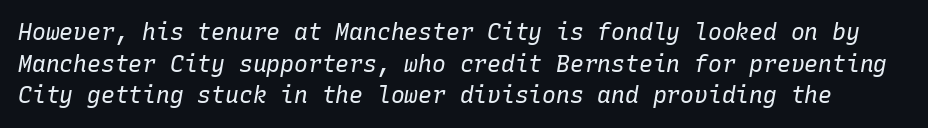
The image shows 23 px text type, italic (leaning right); set normal line spacing (1.38x), normal letter spacing, not underlined.
